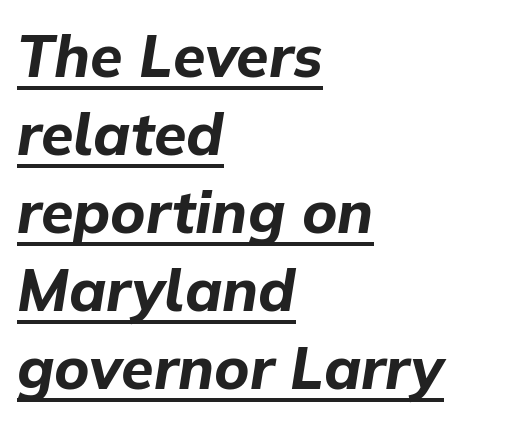
The image shows 59 px bold type, italic (leaning right); set left-aligned, normal line spacing (1.32x), normal letter spacing, underlined; low stroke contrast and a medium x-height.
